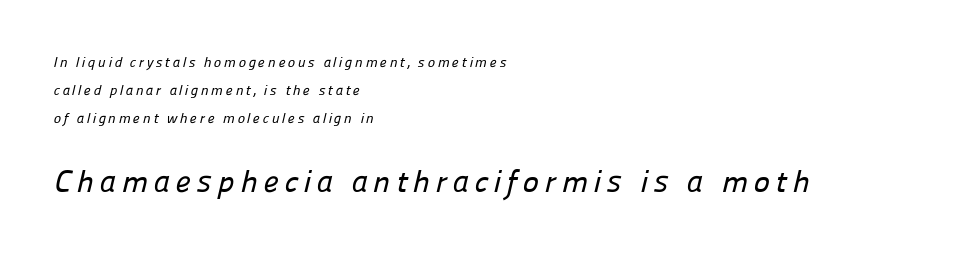
The image shows 31 px sans-serif type; set left-aligned, loose line spacing (2.01x), not underlined; the second (bottom) block is 2.21x larger; low stroke contrast and a medium x-height.
